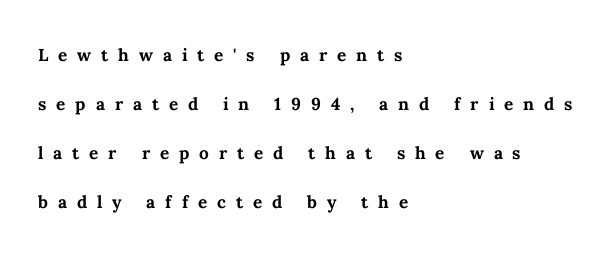
Caption: multi-line text, flush left, ragged right. Descenders are the only things crossing below the line. Tracking here is generous; glyphs stand well apart from one another. Do the letters lean? They stand straight. Weight check: bold — yes, fully.
